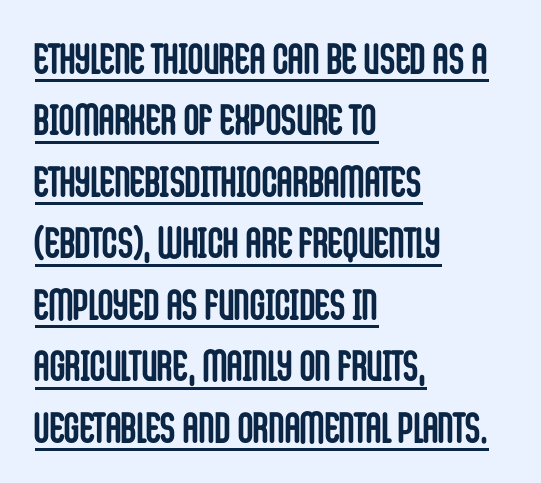
Beneath each row of characters lies a ruled line. Style check: upright. Quick note: interline space is typical. Spacing verdict: proportional, widths tailored to each character. Serifs: no, the terminals of the letterforms are clean.
